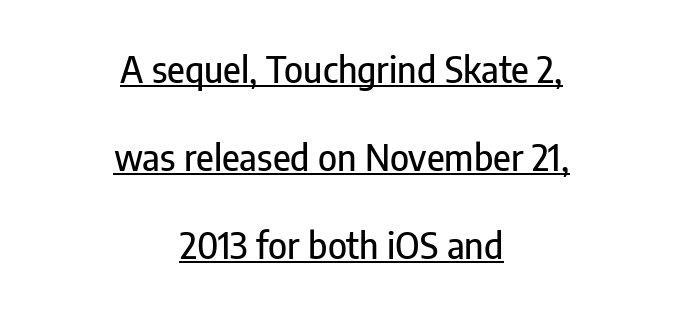
Q: Is the text italic (slanted)? A: No, it is upright.
Q: Is the typeface a serif or a sans-serif typeface? A: Sans-serif.
Q: Is the text underlined? A: Yes.
Q: How is the paragraph aligned? A: Centered.
Q: Is the spacing between letters normal or unusually wide? A: Normal.
Q: Is the spacing between lines tight, normal or loose? A: Loose.
Q: Width (condensed, normal, or wide)? A: Condensed.
Q: Stroke contrast? A: Low.
Q: x-height? A: Medium.
Q: Monospaced? A: No.
